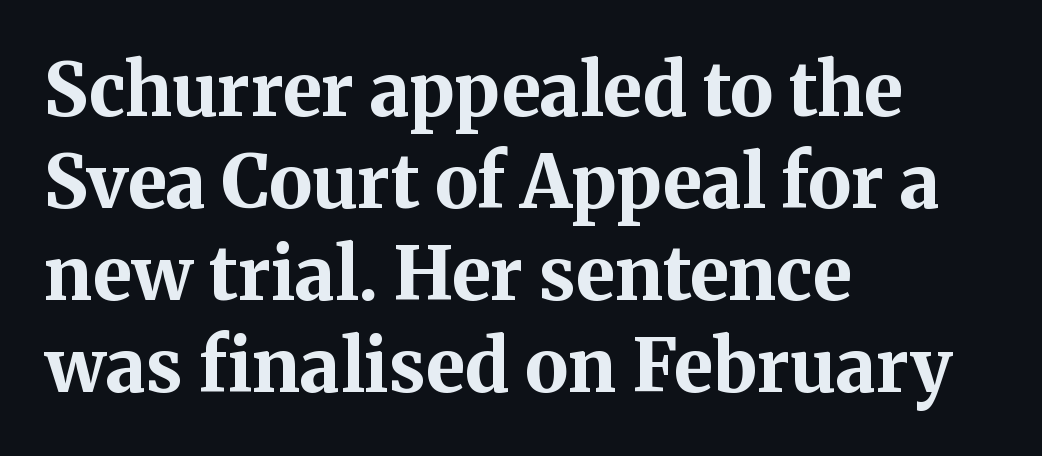
Compared with a centered layout, this one pins lines to the left instead. This sample has the flowing, uneven cadence of proportional lettering. Strong, thick strokes mark this as bold type. These lines are composed in type with serifs. Anything drawn beneath the words? Only blank space. The specimen reads as upright at a glance.
